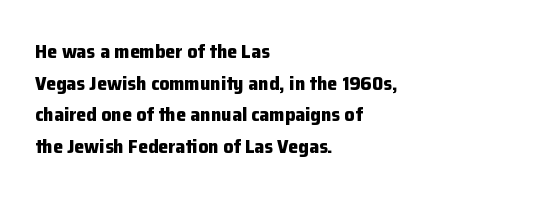
{"italic": "no", "bold": "yes", "underline": "no", "align": "left", "line_spacing": "normal", "line_spacing_ratio": 1.58, "letter_spacing": "normal", "letter_spacing_em": 0.0, "glyph_px": 20}
